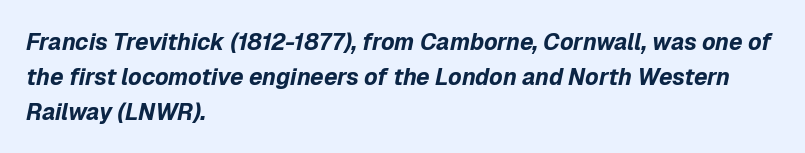
{"italic": "yes", "lean": "right", "slant_degrees": 12, "bold": "yes", "underline": "no", "align": "left", "line_spacing": "normal", "line_spacing_ratio": 1.52, "letter_spacing": "normal", "letter_spacing_em": 0.0, "glyph_px": 23}
